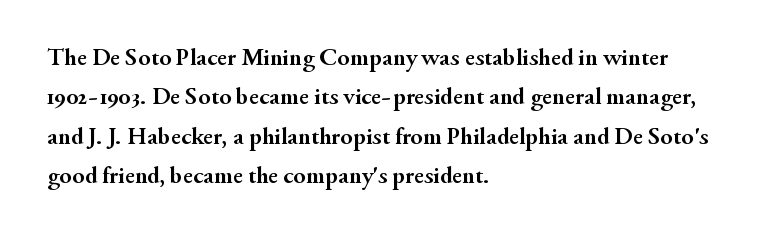
Evenly set lines give the paragraph a standard silhouette. Glance below the letters and you will spot only blank space. Typeset ragged right — the left edge is the straight one. This sample uses plain, unmodified letter spacing. Style check: upright. I'd describe the lettering as bold — thick and assertive.
